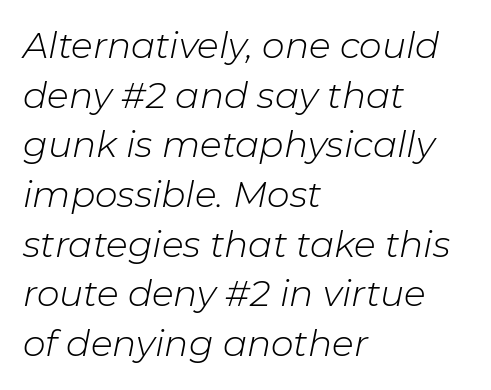
Stroke mass is kept to a normal reading level or below. Each letter keeps its own natural width here, so spacing adapts to shape. The font's italic variant was chosen for this text. Evenly set lines give the paragraph a standard silhouette.
